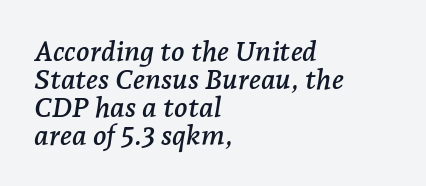
{"serif": "yes", "italic": "yes", "lean": "right", "slant_degrees": 7, "width": "normal", "stroke_contrast": "low", "x_height": "medium", "monospaced": "no", "underline": "no", "align": "left", "line_spacing": "tight", "line_spacing_ratio": 1.0, "letter_spacing": "normal", "letter_spacing_em": 0.0, "glyph_px": 28}
